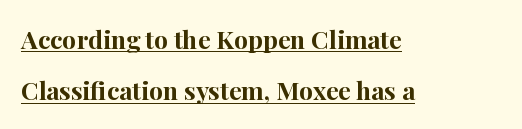
Q: Is the text bold? A: Yes.
Q: Is the text italic (slanted)? A: No, it is upright.
Q: Is the text underlined? A: Yes.
Q: How is the paragraph aligned? A: Left-aligned.
Q: Is the spacing between letters normal or unusually wide? A: Normal.
Q: Is the spacing between lines tight, normal or loose? A: Loose.
